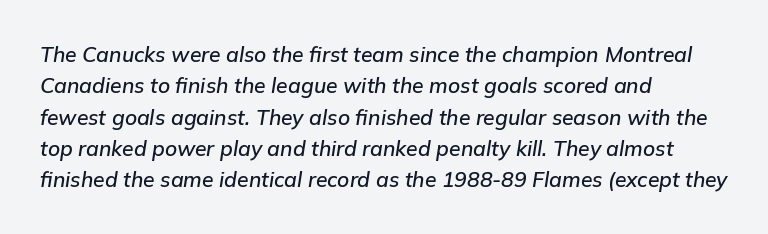
The image shows 21 px text type, italic (leaning right); set left-aligned, normal line spacing (1.49x), normal letter spacing, not underlined.
